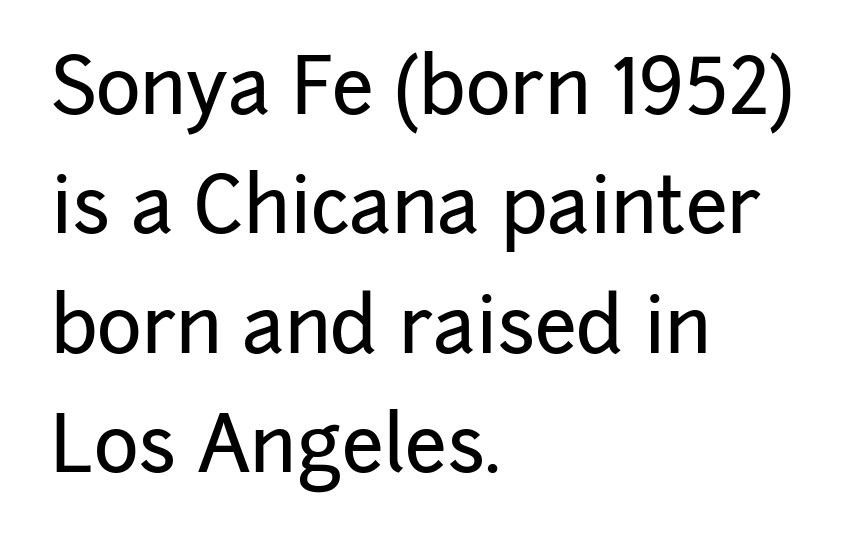
Q: Is the text italic (slanted)? A: No, it is upright.
Q: Is the typeface a serif or a sans-serif typeface? A: Sans-serif.
Q: Is the text underlined? A: No.
Q: How is the paragraph aligned? A: Left-aligned.
Q: Is the spacing between letters normal or unusually wide? A: Normal.
Q: Is the spacing between lines tight, normal or loose? A: Normal.
Q: Width (condensed, normal, or wide)? A: Normal.
Q: Stroke contrast? A: Low.
Q: x-height? A: Medium.
Q: Monospaced? A: No.
